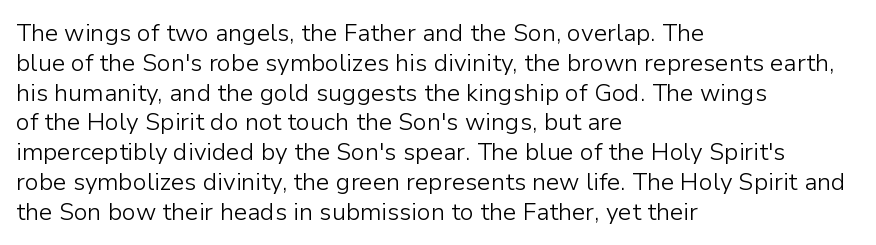
If you drew a line through each stem, it would be perfectly vertical. Tracking value appears to be zero — textbook default spacing. The rag falls on the right side of this text block. The face looks like a standard text weight, possibly lighter. The string is rendered with underlining switched off.
